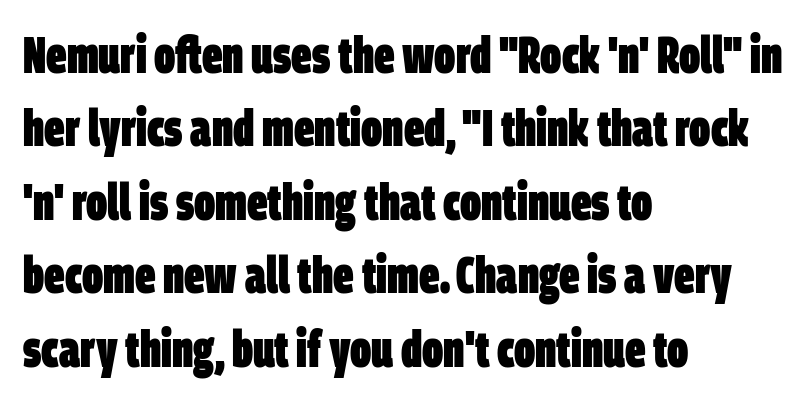
{"serif": "no", "bold": "yes", "weight": "heavy", "width": "condensed", "stroke_contrast": "low", "x_height": "large", "monospaced": "no", "underline": "no", "align": "left", "line_spacing": "normal", "line_spacing_ratio": 1.44, "letter_spacing": "normal", "letter_spacing_em": 0.0, "glyph_px": 51}
